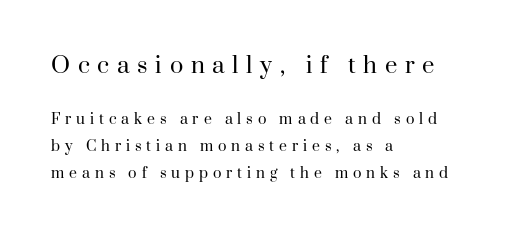
Letters have the restrained weight of plain body copy at most. The setting favours the left margin, as ordinary paragraphs usually do. The passage shown begins with its larger block and ends with its smaller one. Someone cranked the tracking dial way up on this one. Does the lettering tilt? It doesn't — this is upright. Whoever set this chose breathing room over compactness in the vertical rhythm.
